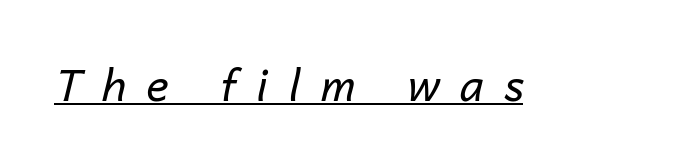
The face used here appears with an underline applied. Note the varied advance widths — an 'i' is clearly narrower than an 'm'. The letterforms sit at book weight or below. Is the letter spacing exaggerated? Yes — the characters are pushed far apart. Notice how the stems are inclined rather than vertical — that's the hallmark of italics.
